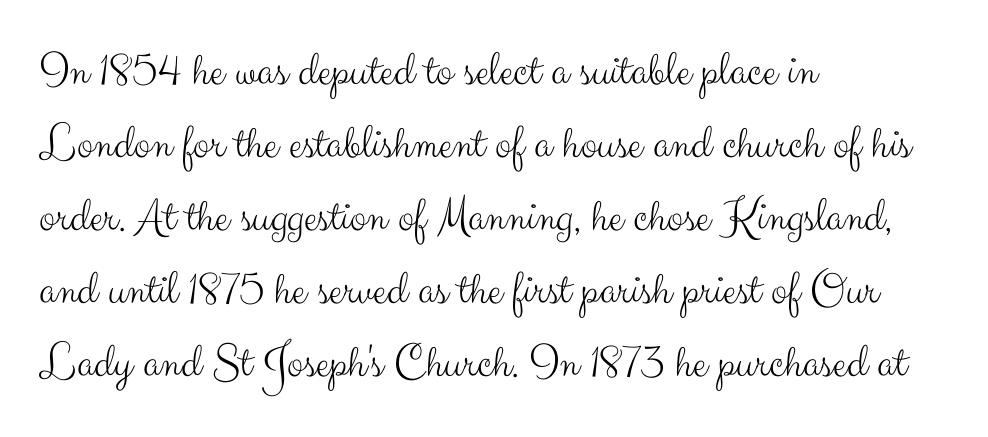
Q: Is the text bold? A: No.
Q: Is the text italic (slanted)? A: Yes.
Q: Is the typeface a serif or a sans-serif typeface? A: Sans-serif.
Q: Is the text underlined? A: No.
Q: How is the paragraph aligned? A: Left-aligned.
Q: Is the spacing between letters normal or unusually wide? A: Normal.
Q: Is the spacing between lines tight, normal or loose? A: Normal.
Q: Width (condensed, normal, or wide)? A: Normal.
Q: Stroke contrast? A: Medium.
Q: x-height? A: Small.
Q: Monospaced? A: No.
